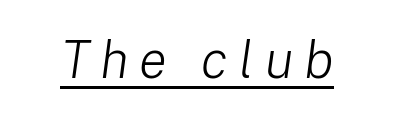
The text carries the slant typical of an italic or oblique font. Weight: in the light-to-regular range. Glance below the letters and you will spot a drawn line. The letters advance in unequal steps, a hallmark of proportional type. Inter-character spacing is expanded well beyond the font's built-in metrics.
